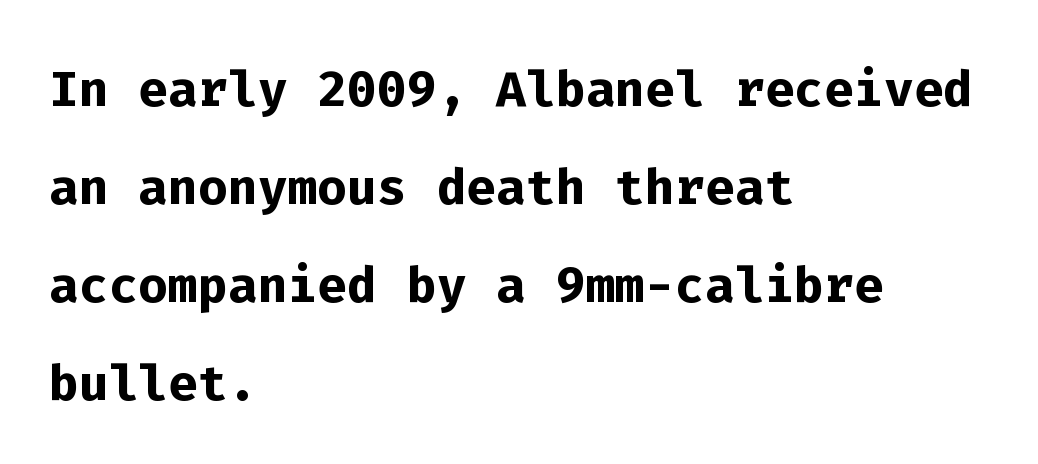
The rendering uses typewriter-style spacing with identical character cells. This sample uses an upright cut, with every glyph sitting square on the baseline. Typesetter's note: full bold, strokes at maximum text heaviness. Successive baselines arrive at the customary interval.
